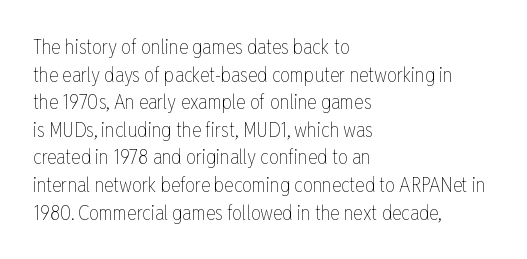
Q: Is the text bold? A: No.
Q: Is the text italic (slanted)? A: No, it is upright.
Q: Is the text underlined? A: No.
Q: How is the paragraph aligned? A: Left-aligned.
Q: Is the spacing between letters normal or unusually wide? A: Normal.
Q: Is the spacing between lines tight, normal or loose? A: Normal.
